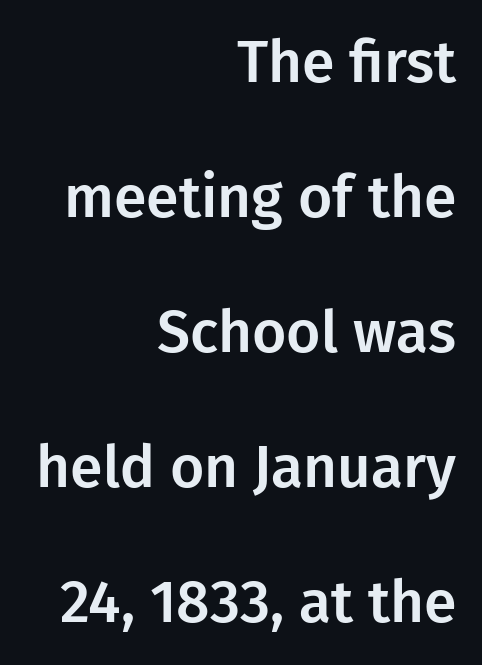
{"serif": "no", "italic": "no", "width": "normal", "stroke_contrast": "low", "x_height": "medium", "monospaced": "no", "underline": "no", "align": "right", "line_spacing": "loose", "line_spacing_ratio": 2.29, "letter_spacing": "normal", "letter_spacing_em": 0.0, "glyph_px": 59}
